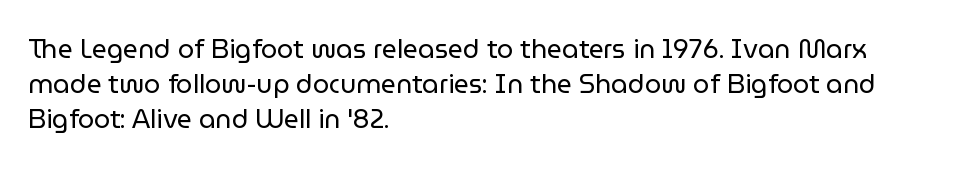
How are the letters spaced? Ordinarily, with no added tracking. Has an underline been added? It has not. Honestly, the row spacing looks completely unremarkable. The font is comparable to plain body text, perhaps lighter. Visually the block forms a straight wall on the left and a jagged coastline on the right.
